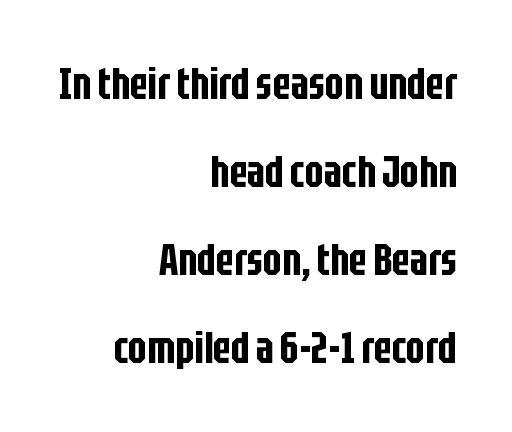
{"serif": "no", "italic": "no", "width": "condensed", "stroke_contrast": "low", "x_height": "large", "monospaced": "no", "underline": "no", "align": "right", "line_spacing": "loose", "line_spacing_ratio": 2.0, "letter_spacing": "normal", "letter_spacing_em": 0.0, "glyph_px": 44}
